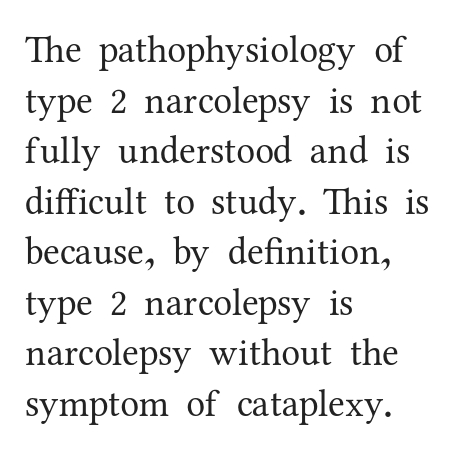
A light-to-regular cut is what we see here. The strip under each line holds only bare page. Teacher's note: observe the even left margin — that is flush-left alignment. Reading down the column, the eye jumps a familiar distance to each next line. The letters advance in unequal steps, a hallmark of proportional type.
